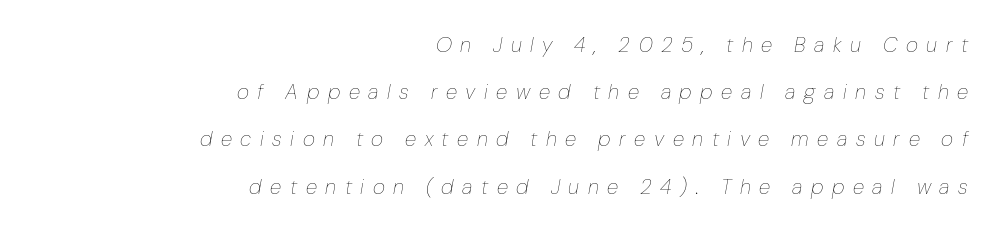
The image shows 21 px text type, italic (leaning right); set right-aligned, loose line spacing (2.25x), unusually wide letter spacing (+0.41 em), not underlined.
